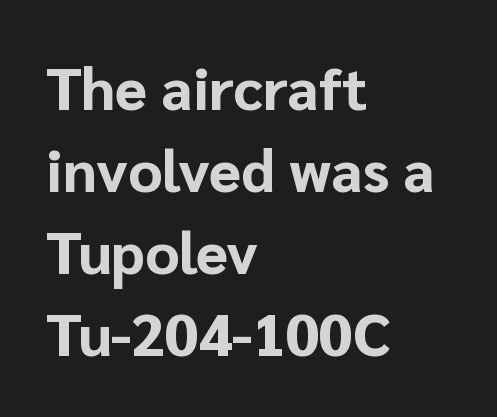
The image shows 59 px bold sans-serif type, upright; set left-aligned, normal line spacing (1.39x), normal letter spacing, not underlined; low stroke contrast and a medium x-height.
